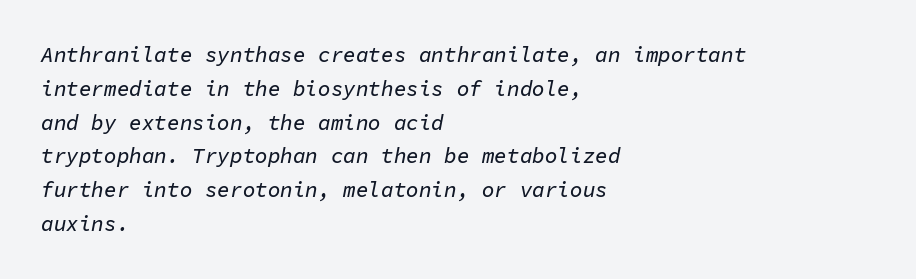
{"italic": "yes", "lean": "right", "slant_degrees": 11, "underline": "no", "align": "left", "line_spacing": "normal", "line_spacing_ratio": 1.61, "letter_spacing": "normal", "letter_spacing_em": 0.0, "glyph_px": 21}
